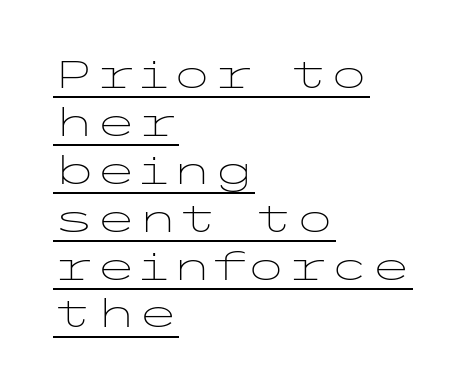
The image shows 38 px light, wide sans-serif type, upright; set left-aligned, normal line spacing (1.26x), normal letter spacing, underlined; low stroke contrast and a medium x-height.
